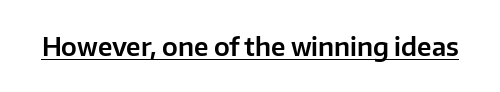
You can tell it's not italic because the verticals are truly vertical. Honestly, the letter spacing is just normal — you wouldn't notice it. Students, observe the line beneath the letters — that is underlining.
